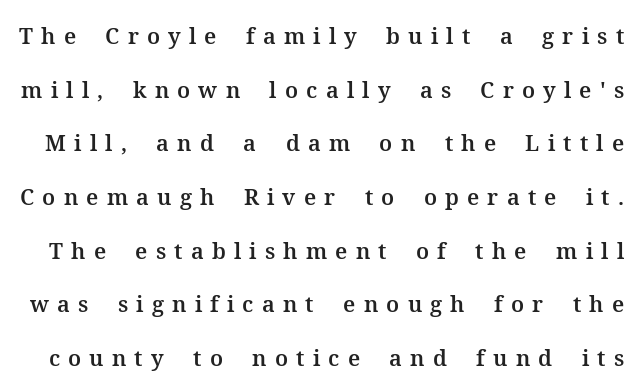
The image shows 22 px text type, upright; set loose line spacing (2.44x), unusually wide letter spacing (+0.37 em), not underlined.
